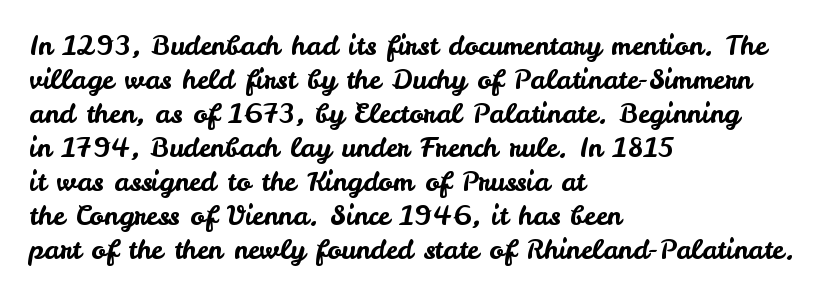
Q: Is the text italic (slanted)? A: Yes.
Q: Is the text underlined? A: No.
Q: How is the paragraph aligned? A: Left-aligned.
Q: Is the spacing between letters normal or unusually wide? A: Normal.
Q: Is the spacing between lines tight, normal or loose? A: Normal.
